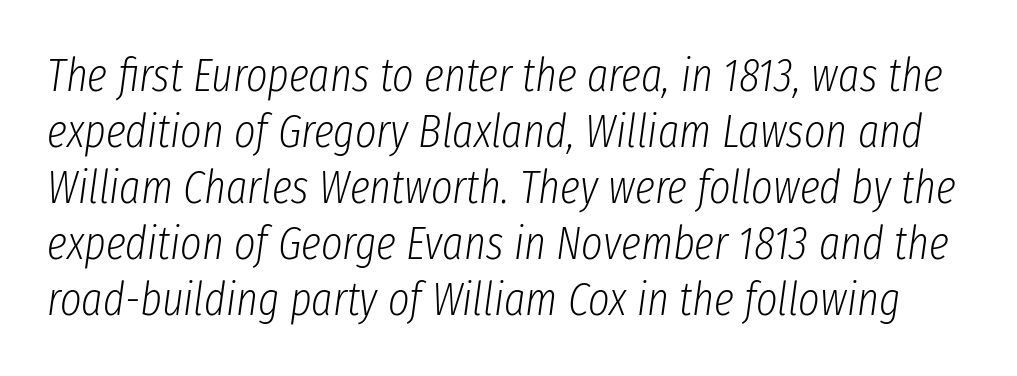
Q: Is the text bold? A: No.
Q: Is the text italic (slanted)? A: Yes, it leans right by about 8 degrees.
Q: Is the text underlined? A: No.
Q: Is the spacing between letters normal or unusually wide? A: Normal.
Q: Width (condensed, normal, or wide)? A: Condensed.
Q: Stroke contrast? A: Low.
Q: x-height? A: Medium.
Q: Monospaced? A: No.
